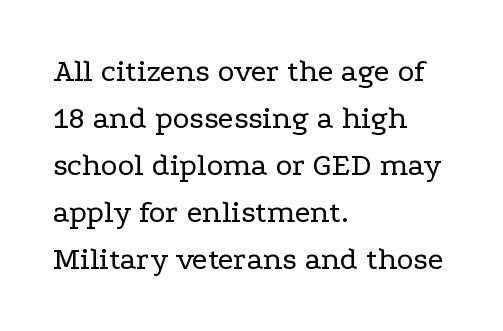
Q: Is the text bold? A: No.
Q: Is the text italic (slanted)? A: No, it is upright.
Q: Is the typeface a serif or a sans-serif typeface? A: Serif.
Q: Is the text underlined? A: No.
Q: How is the paragraph aligned? A: Left-aligned.
Q: Is the spacing between letters normal or unusually wide? A: Normal.
Q: Is the spacing between lines tight, normal or loose? A: Normal.
Q: Width (condensed, normal, or wide)? A: Wide.
Q: Stroke contrast? A: Low.
Q: x-height? A: Medium.
Q: Monospaced? A: No.
